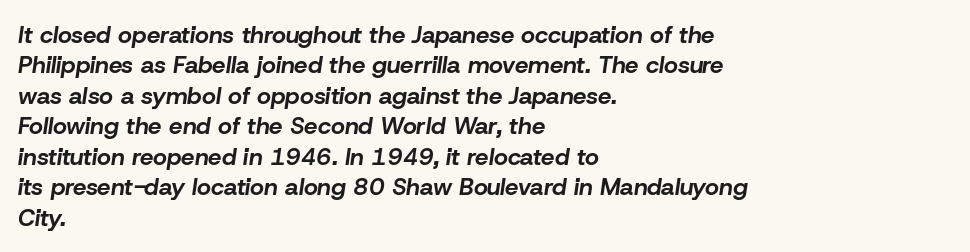
{"italic": "yes", "lean": "right", "slant_degrees": 8, "bold": "yes", "underline": "no", "align": "left", "line_spacing": "normal", "line_spacing_ratio": 1.27, "letter_spacing": "normal", "letter_spacing_em": 0.0, "glyph_px": 24}
